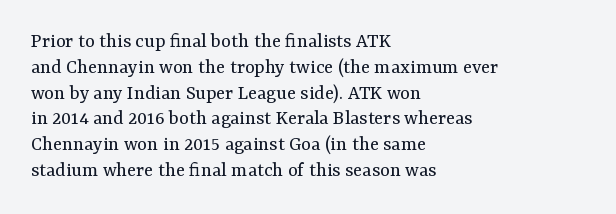
Visually the block forms a straight wall on the left and a jagged coastline on the right. This sample uses plain, unmodified letter spacing. The face looks like a standard text weight, possibly lighter. Check under the words: just untouched page. Does the lettering tilt? It doesn't — this is upright.
